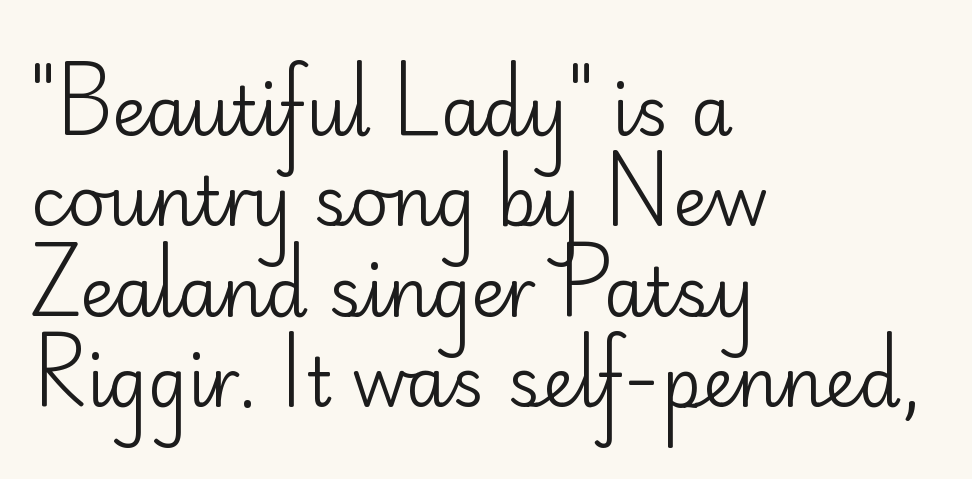
Q: Is the text bold? A: No.
Q: Is the text italic (slanted)? A: No, it is upright.
Q: Is the typeface a serif or a sans-serif typeface? A: Sans-serif.
Q: Is the text underlined? A: No.
Q: How is the paragraph aligned? A: Left-aligned.
Q: Is the spacing between letters normal or unusually wide? A: Normal.
Q: Is the spacing between lines tight, normal or loose? A: Normal.
Q: Width (condensed, normal, or wide)? A: Normal.
Q: Stroke contrast? A: Low.
Q: x-height? A: Small.
Q: Monospaced? A: No.
